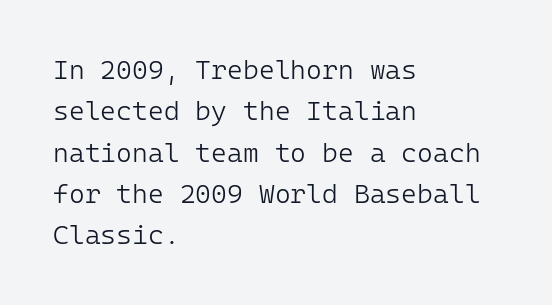
The image shows 27 px text type, upright; set left-aligned, normal line spacing (1.53x), normal letter spacing, not underlined.
